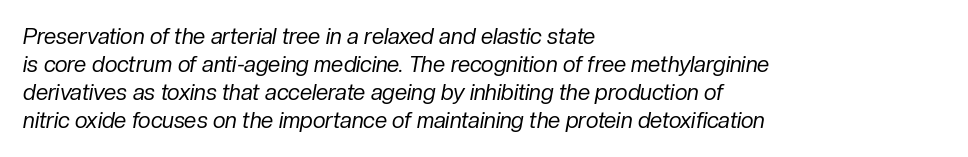
The image shows 22 px text type, italic (leaning right); set left-aligned, normal line spacing (1.27x), normal letter spacing, not underlined.
